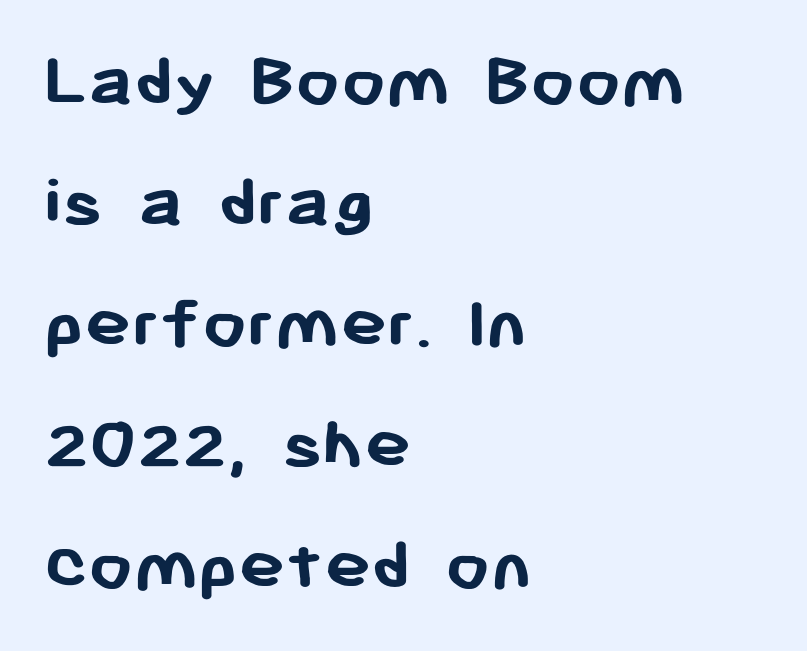
Underlining? Definitely not there. Here the glyphs are tracked normally, forming tight word shapes. The text block is weighted toward the left margin, trailing off unevenly rightward. You can tell it's not italic because the verticals are truly vertical. What weight is shown? A full bold with thick strokes. How would I describe the line gaps? Plain and ordinary.
